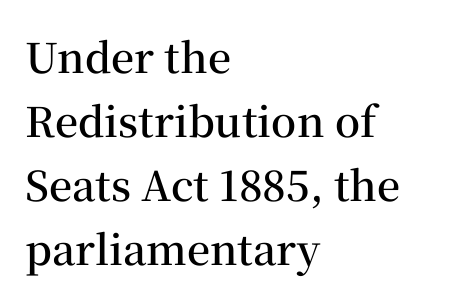
Typographically, this falls in the serif category. Left-aligned paragraph, ragged on the right. When letters stand straight like this, we call the style roman or upright. Characters follow at the spacing the type designer built in. Evenly set lines give the paragraph a standard silhouette. Underline: absent.
